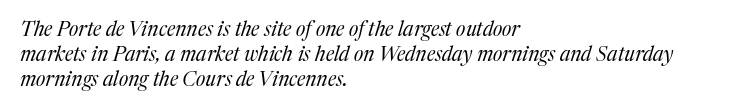
{"italic": "yes", "lean": "right", "slant_degrees": 17, "bold": "no", "underline": "no", "align": "left", "line_spacing": "normal", "line_spacing_ratio": 1.25, "letter_spacing": "normal", "letter_spacing_em": 0.0, "glyph_px": 20}
